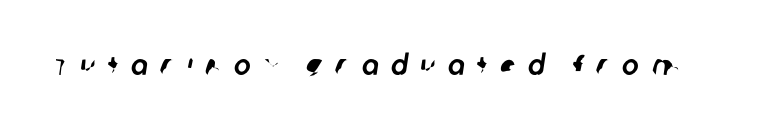
No feet cap the strokes, marking this as sans-serif type. Tracking here is generous; glyphs stand well apart from one another. Think of a printed novel: that variable character pitch is what you see here. No word sits above an underline.
